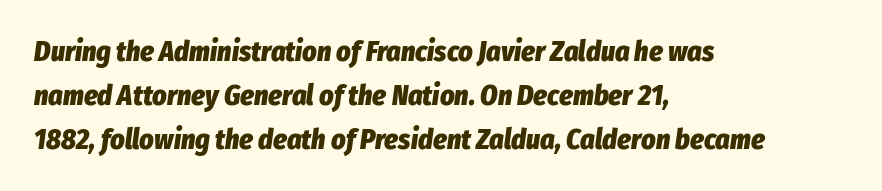
Q: Is the text bold? A: Yes.
Q: Is the text italic (slanted)? A: Yes, it leans right by about 8 degrees.
Q: Is the text underlined? A: No.
Q: How is the paragraph aligned? A: Left-aligned.
Q: Is the spacing between letters normal or unusually wide? A: Normal.
Q: Is the spacing between lines tight, normal or loose? A: Normal.
Q: Width (condensed, normal, or wide)? A: Condensed.
Q: Stroke contrast? A: Low.
Q: x-height? A: Medium.
Q: Monospaced? A: No.
